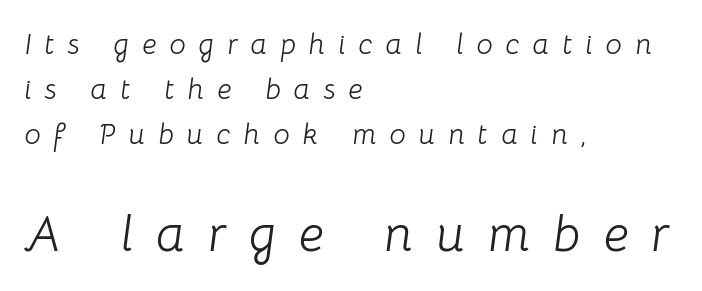
The image shows 51 px light type, italic (leaning right); set left-aligned, normal line spacing (1.55x), unusually wide letter spacing (+0.45 em), not underlined; the second (bottom) block is 1.76x larger; low stroke contrast and a medium x-height.
